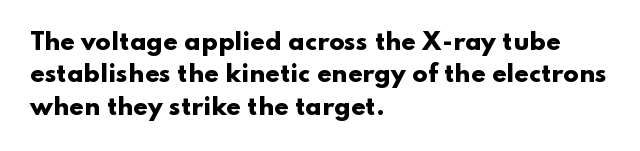
Q: Is the text bold? A: Yes.
Q: Is the text italic (slanted)? A: No, it is upright.
Q: Is the text underlined? A: No.
Q: How is the paragraph aligned? A: Left-aligned.
Q: Is the spacing between letters normal or unusually wide? A: Normal.
Q: Is the spacing between lines tight, normal or loose? A: Normal.
